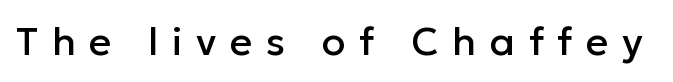
{"serif": "no", "italic": "no", "width": "normal", "stroke_contrast": "low", "x_height": "medium", "monospaced": "no", "underline": "no", "letter_spacing": "wide", "letter_spacing_em": 0.35, "glyph_px": 39}
